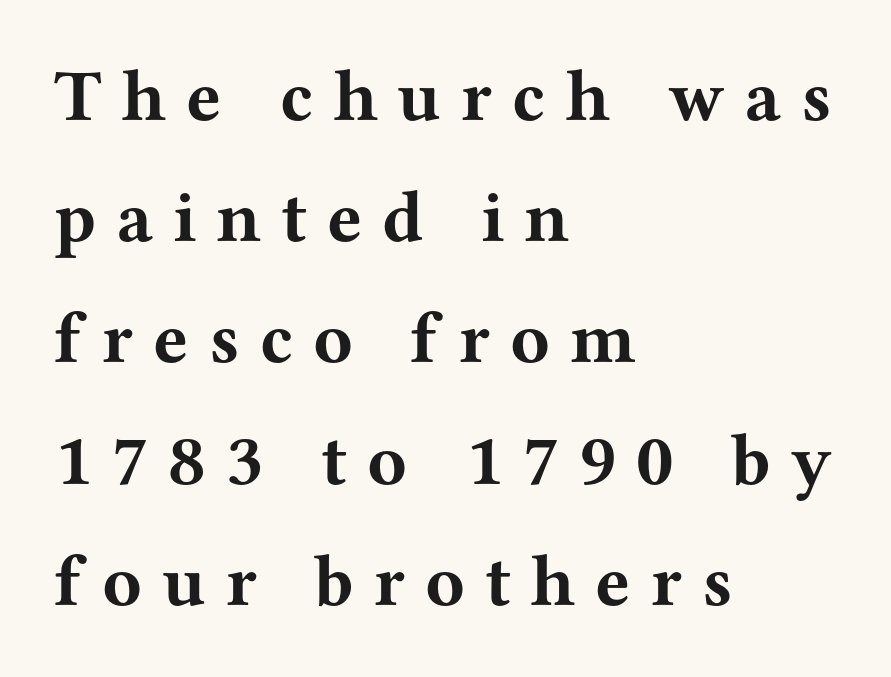
Q: Is the text bold? A: Yes.
Q: Is the text italic (slanted)? A: No, it is upright.
Q: Is the typeface a serif or a sans-serif typeface? A: Serif.
Q: Is the text underlined? A: No.
Q: How is the paragraph aligned? A: Left-aligned.
Q: Is the spacing between letters normal or unusually wide? A: Unusually wide.
Q: Is the spacing between lines tight, normal or loose? A: Normal.
Q: Width (condensed, normal, or wide)? A: Wide.
Q: Stroke contrast? A: Medium.
Q: x-height? A: Medium.
Q: Monospaced? A: No.
